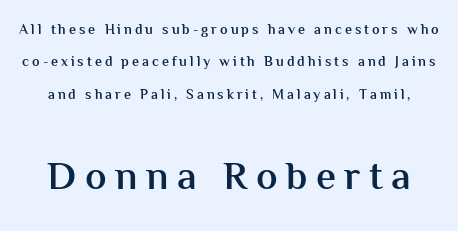
The image shows 40 px semibold sans-serif type, upright; set loose line spacing (2.31x), unusually wide letter spacing (+0.21 em), not underlined; the second (bottom) block is 2.86x larger; medium stroke contrast and a medium x-height.
